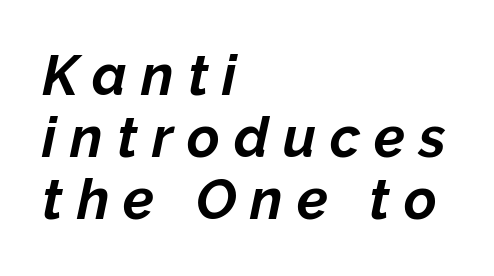
Q: Is the text bold? A: Yes.
Q: Is the text italic (slanted)? A: Yes, it leans right by about 12 degrees.
Q: Is the text underlined? A: No.
Q: How is the paragraph aligned? A: Left-aligned.
Q: Is the spacing between letters normal or unusually wide? A: Unusually wide.
Q: Is the spacing between lines tight, normal or loose? A: Tight.
Q: Width (condensed, normal, or wide)? A: Normal.
Q: Stroke contrast? A: Low.
Q: x-height? A: Medium.
Q: Monospaced? A: No.
